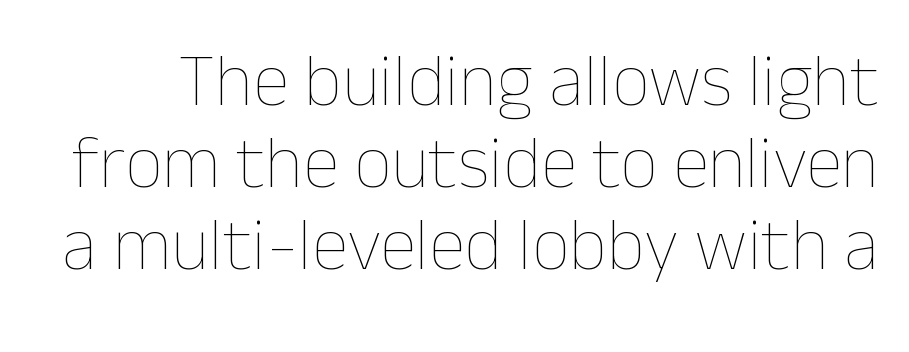
{"italic": "no", "bold": "no", "weight": "thin", "width": "normal", "stroke_contrast": "low", "x_height": "medium", "monospaced": "no", "underline": "no", "line_spacing": "tight", "line_spacing_ratio": 1.11, "letter_spacing": "normal", "letter_spacing_em": 0.0, "glyph_px": 74}
